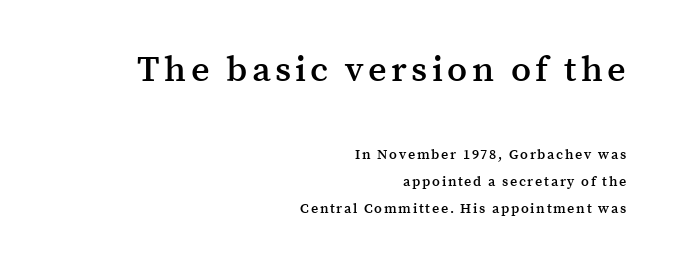
{"serif": "yes", "italic": "no", "bold": "semi", "weight": "semibold", "width": "normal", "stroke_contrast": "medium", "x_height": "medium", "monospaced": "no", "underline": "no", "align": "right", "line_spacing": "loose", "line_spacing_ratio": 1.94, "larger_block": "first", "size_ratio": 2.57, "glyph_px": 36}
